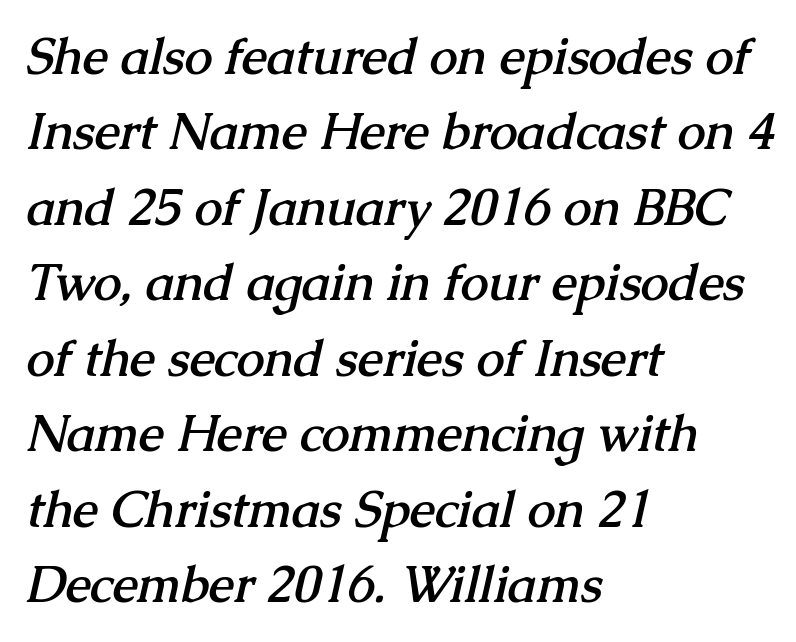
The image shows 50 px semibold serif type; set left-aligned, normal line spacing (1.51x), normal letter spacing, not underlined; medium stroke contrast and a medium x-height.
